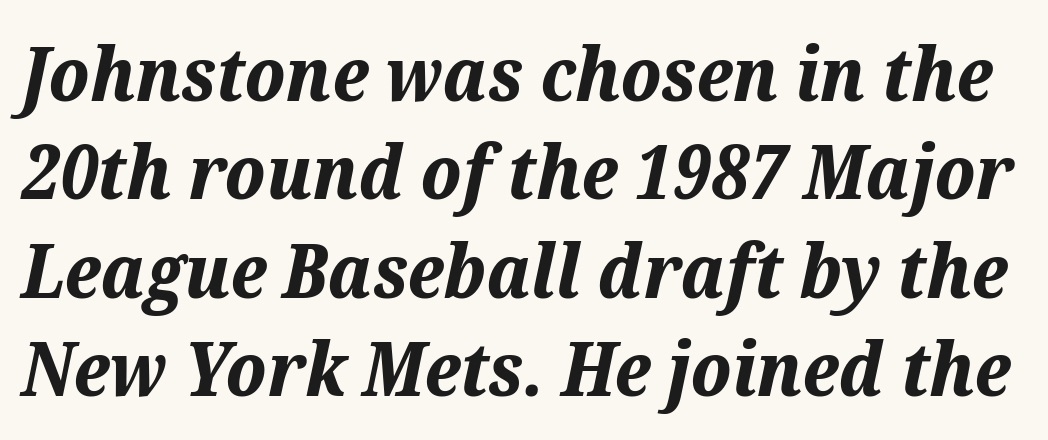
Q: Is the text bold? A: Yes.
Q: Is the text italic (slanted)? A: Yes, it leans right by about 12 degrees.
Q: Is the text underlined? A: No.
Q: Is the spacing between letters normal or unusually wide? A: Normal.
Q: Is the spacing between lines tight, normal or loose? A: Normal.
Q: Width (condensed, normal, or wide)? A: Normal.
Q: Stroke contrast? A: Medium.
Q: x-height? A: Medium.
Q: Monospaced? A: No.
